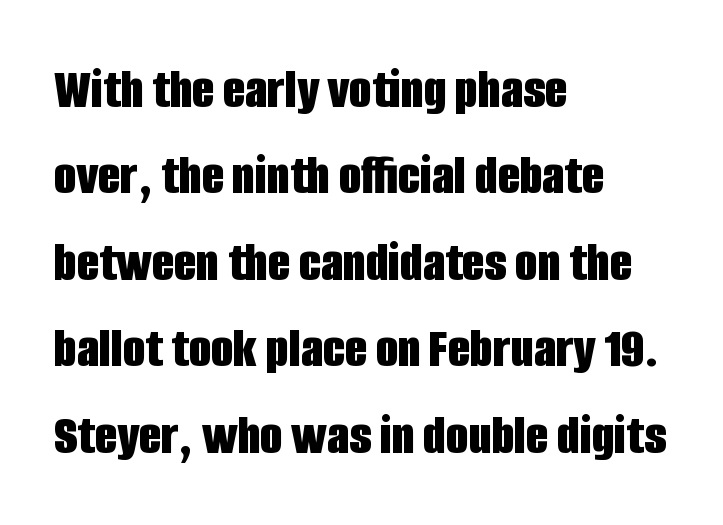
Q: Is the text bold? A: Yes.
Q: Is the text italic (slanted)? A: No, it is upright.
Q: Is the typeface a serif or a sans-serif typeface? A: Sans-serif.
Q: Is the text underlined? A: No.
Q: How is the paragraph aligned? A: Left-aligned.
Q: Is the spacing between letters normal or unusually wide? A: Normal.
Q: Is the spacing between lines tight, normal or loose? A: Normal.
Q: Width (condensed, normal, or wide)? A: Condensed.
Q: Stroke contrast? A: Low.
Q: x-height? A: Large.
Q: Monospaced? A: No.
